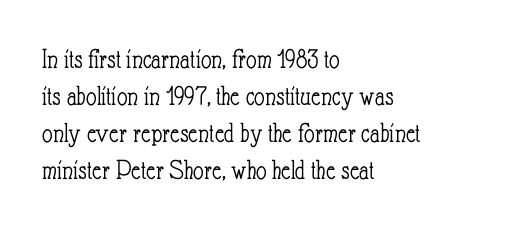
{"italic": "no", "bold": "no", "weight": "light", "width": "condensed", "stroke_contrast": "low", "x_height": "small", "monospaced": "no", "underline": "no", "align": "left", "line_spacing": "normal", "line_spacing_ratio": 1.28, "letter_spacing": "normal", "letter_spacing_em": 0.0, "glyph_px": 29}
